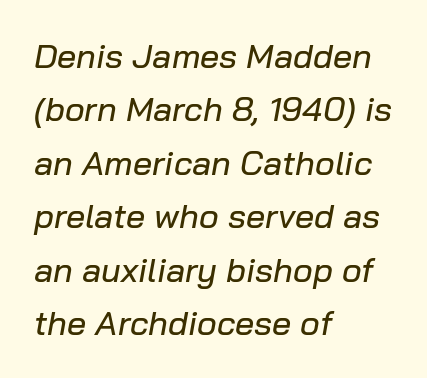
The image shows 34 px text type, italic (leaning right); set left-aligned, normal line spacing (1.57x), normal letter spacing, not underlined; low stroke contrast and a medium x-height.
